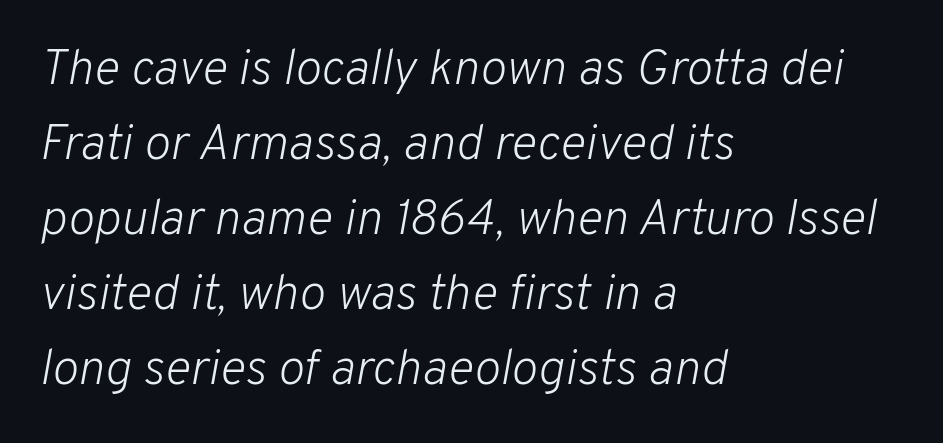
{"italic": "yes", "lean": "right", "slant_degrees": 10, "bold": "no", "weight": "light", "width": "normal", "stroke_contrast": "low", "x_height": "medium", "monospaced": "no", "underline": "no", "align": "left", "line_spacing": "normal", "line_spacing_ratio": 1.5, "letter_spacing": "normal", "letter_spacing_em": 0.0, "glyph_px": 50}
